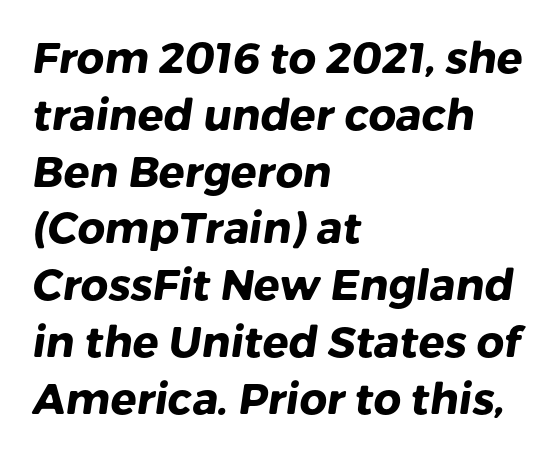
Q: Is the text bold? A: Yes.
Q: Is the typeface a serif or a sans-serif typeface? A: Sans-serif.
Q: Is the text underlined? A: No.
Q: How is the paragraph aligned? A: Left-aligned.
Q: Is the spacing between letters normal or unusually wide? A: Normal.
Q: Is the spacing between lines tight, normal or loose? A: Normal.
Q: Width (condensed, normal, or wide)? A: Normal.
Q: Stroke contrast? A: Low.
Q: x-height? A: Medium.
Q: Monospaced? A: No.
